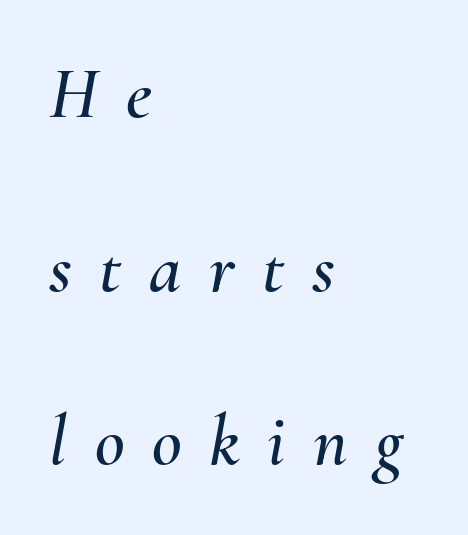
The image shows 73 px text type, italic (leaning right); set left-aligned, loose line spacing (2.38x), unusually wide letter spacing (+0.38 em), not underlined; medium stroke contrast and a small x-height.
